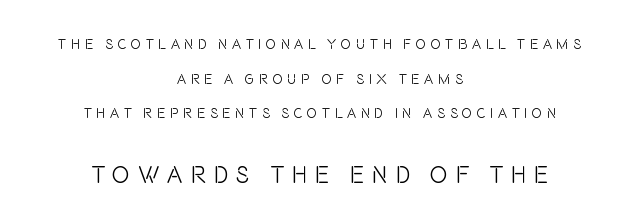
No chunkiness to these letters — they're not bold. The strip under each line holds only bare page. The typography opts for an upright posture over an oblique one. Students, observe: this is what heavily led, spacious text looks like. The passage shown begins with its smaller block and ends with its larger one.
